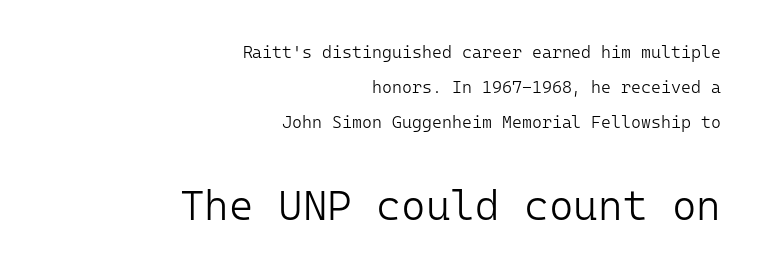
Q: Is the text bold? A: No.
Q: Is the text italic (slanted)? A: No, it is upright.
Q: Is the typeface a serif or a sans-serif typeface? A: Sans-serif.
Q: Is the text underlined? A: No.
Q: How is the paragraph aligned? A: Right-aligned.
Q: Is the spacing between letters normal or unusually wide? A: Normal.
Q: Is the spacing between lines tight, normal or loose? A: Loose.
Q: Which block of text is set in a larger size, the first (top) or the second (bottom)? A: The second (bottom) one.
Q: Width (condensed, normal, or wide)? A: Normal.
Q: Stroke contrast? A: Low.
Q: x-height? A: Medium.
Q: Monospaced? A: Yes.
